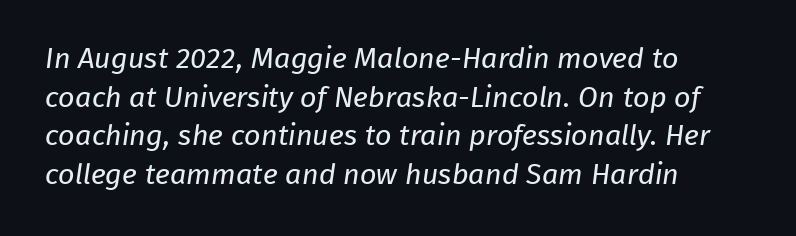
Q: Is the text bold? A: No.
Q: Is the typeface a serif or a sans-serif typeface? A: Sans-serif.
Q: Is the text underlined? A: No.
Q: How is the paragraph aligned? A: Left-aligned.
Q: Is the spacing between letters normal or unusually wide? A: Normal.
Q: Is the spacing between lines tight, normal or loose? A: Normal.
Q: Width (condensed, normal, or wide)? A: Normal.
Q: Stroke contrast? A: Low.
Q: x-height? A: Medium.
Q: Monospaced? A: No.
